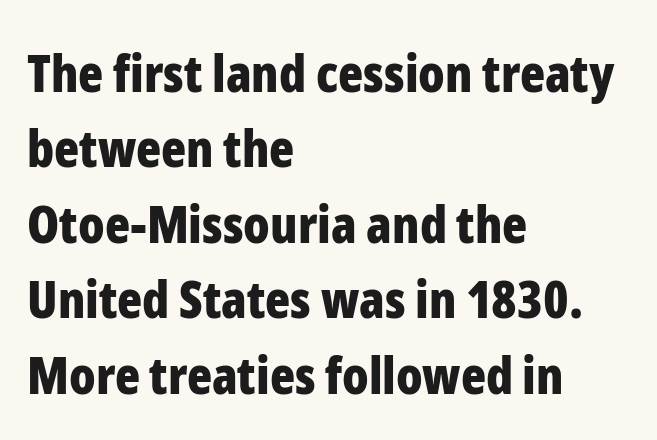
Nope, not italic — everything's standing straight. Looks like regular typesetting: each glyph gets only the width it needs. The block of text has a typical density, with ordinary space between rows. Nobody touched the tracking dial on this one. The zone under the glyphs is completely vacant.
